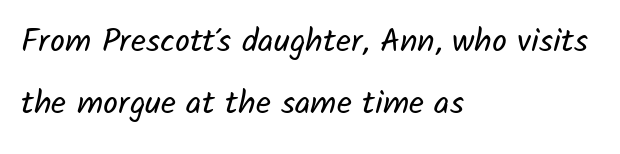
The image shows 33 px regular-weight sans-serif type; set left-aligned, line spacing 1.88x, normal letter spacing, not underlined; low stroke contrast and a medium x-height.
